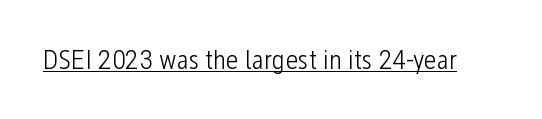
The passage shown is typed in a proportional face where columns would drift. Nope, not italic — everything's standing straight. Standard letterfit; no display-style spreading of the glyphs. The weight would be labelled regular, book, light, or lighter still. Regarding serifs, this sample does without them. This sample carries an underscore along the baseline area.
